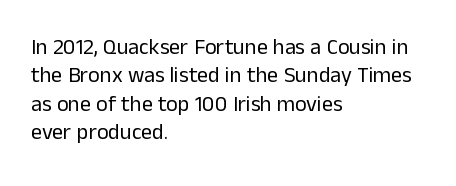
The image shows 22 px text type, upright; set left-aligned, normal line spacing (1.29x), normal letter spacing, not underlined.
